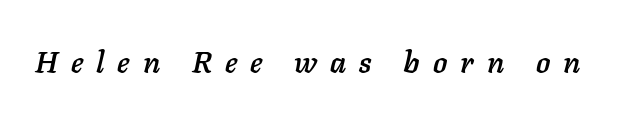
The image shows 30 px text type, italic (leaning right); set unusually wide letter spacing (+0.43 em), not underlined; low stroke contrast and a medium x-height.
